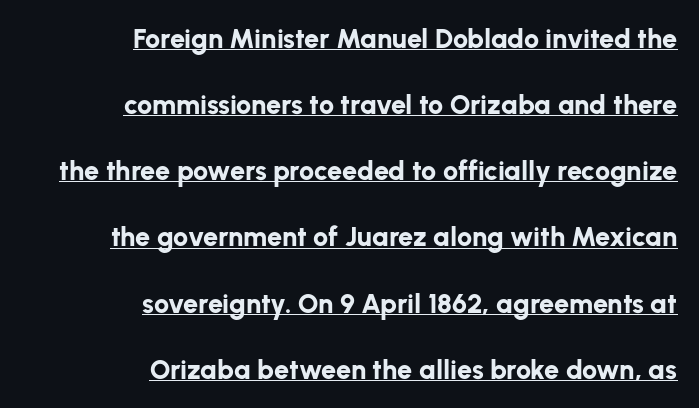
The image shows 27 px bold type, upright; set right-aligned, loose line spacing (2.45x), normal letter spacing, underlined.
